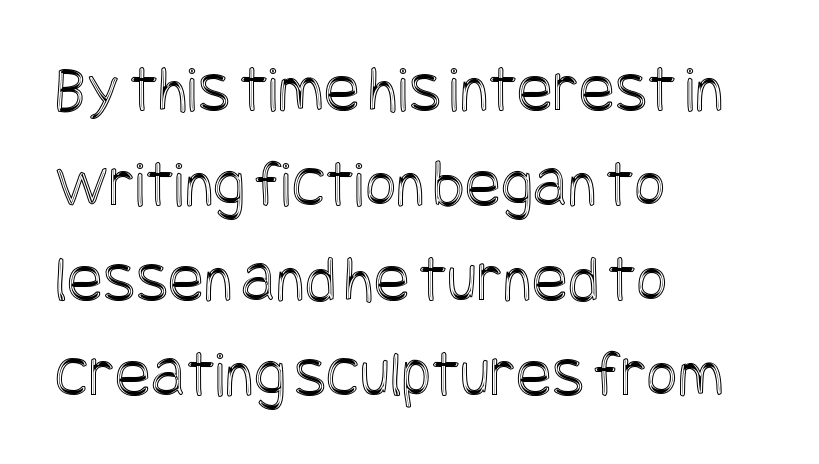
Q: Is the text italic (slanted)? A: No, it is upright.
Q: Is the text underlined? A: No.
Q: How is the paragraph aligned? A: Left-aligned.
Q: Is the spacing between letters normal or unusually wide? A: Normal.
Q: Is the spacing between lines tight, normal or loose? A: Normal.
Q: Width (condensed, normal, or wide)? A: Condensed.
Q: x-height? A: Large.
